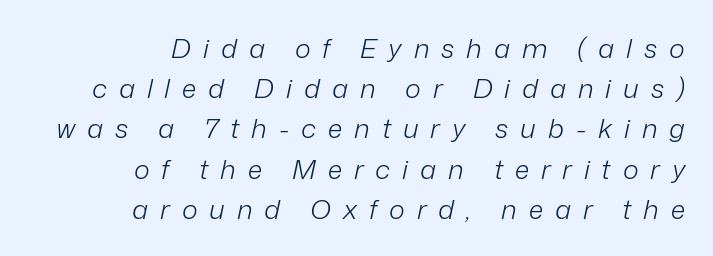
The image shows 27 px text type, italic (leaning right); set right-aligned, normal line spacing (1.49x), unusually wide letter spacing (+0.44 em), not underlined.
